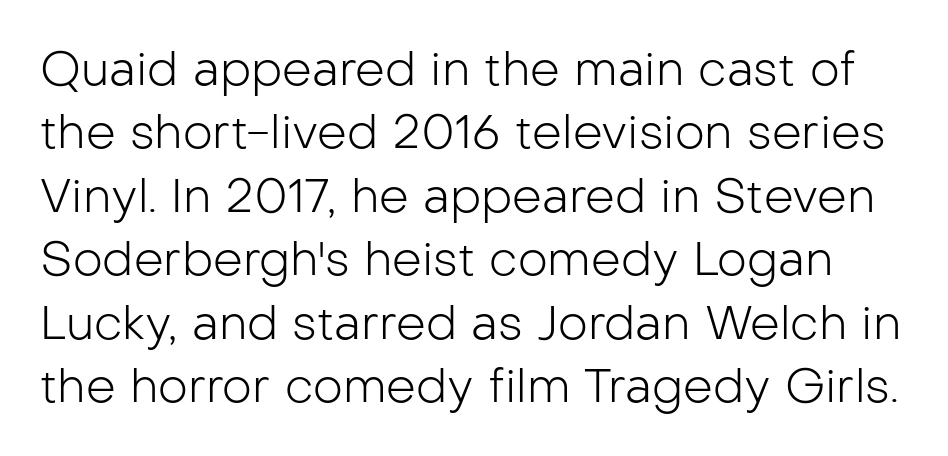
The image shows 47 px light sans-serif type, upright; set normal line spacing (1.35x), normal letter spacing, not underlined; low stroke contrast and a medium x-height.
